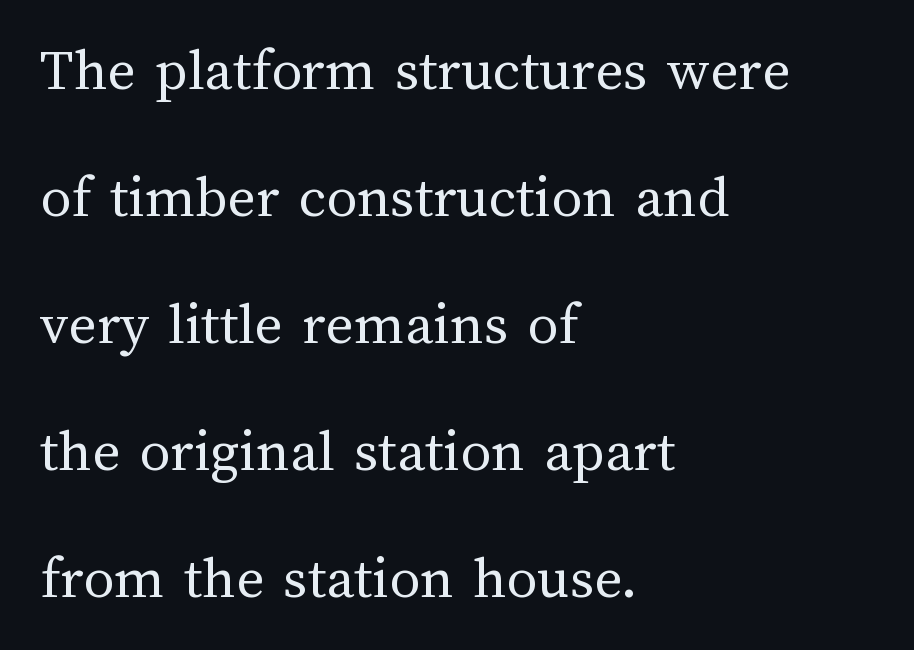
The image shows 61 px regular-weight type, upright; set left-aligned, loose line spacing (2.08x), normal letter spacing, not underlined; medium stroke contrast and a medium x-height.
